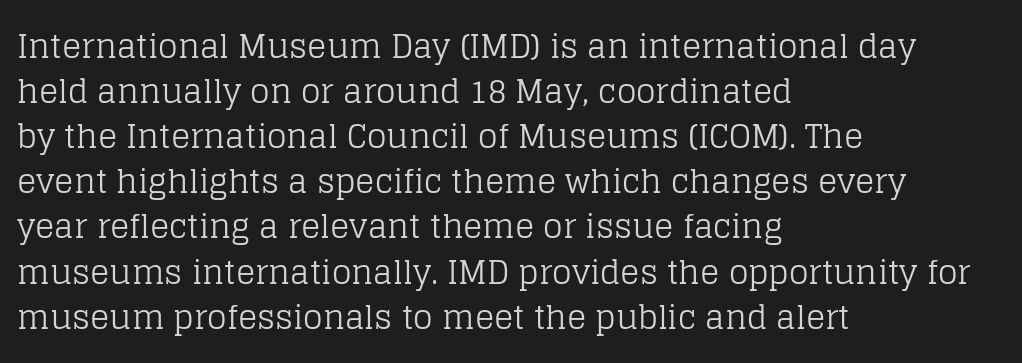
The image shows 32 px regular-weight serif type, upright; set left-aligned, normal line spacing (1.41x), normal letter spacing, not underlined; low stroke contrast and a large x-height.
